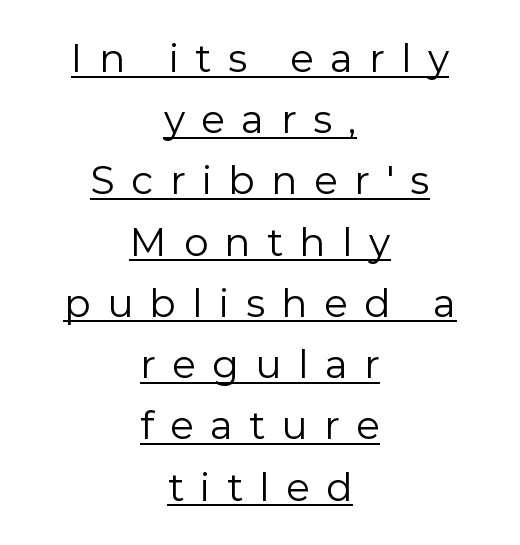
{"serif": "no", "italic": "no", "bold": "no", "weight": "regular", "width": "normal", "stroke_contrast": "low", "x_height": "medium", "monospaced": "no", "underline": "yes", "align": "center", "line_spacing": "normal", "line_spacing_ratio": 1.57, "letter_spacing": "wide", "letter_spacing_em": 0.42, "glyph_px": 39}
